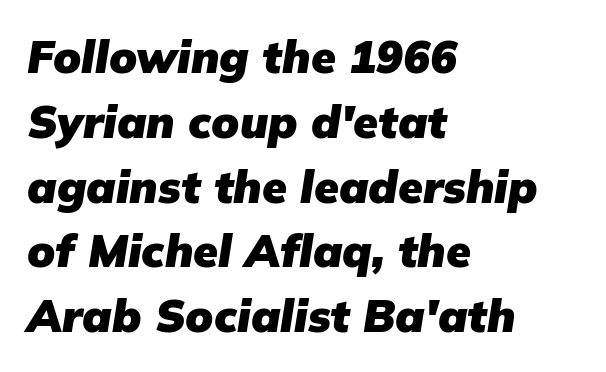
The image shows 45 px heavy type, italic (leaning right); set left-aligned, normal line spacing (1.44x), normal letter spacing, not underlined; low stroke contrast and a medium x-height.
